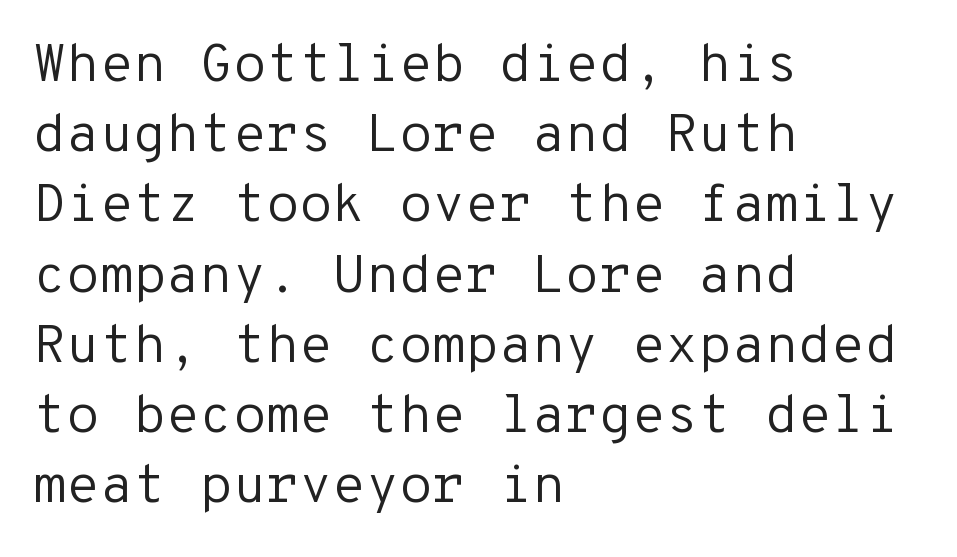
Q: Is the text bold? A: No.
Q: Is the text italic (slanted)? A: No, it is upright.
Q: Is the typeface a serif or a sans-serif typeface? A: Sans-serif.
Q: Is the text underlined? A: No.
Q: How is the paragraph aligned? A: Left-aligned.
Q: Is the spacing between letters normal or unusually wide? A: Normal.
Q: Is the spacing between lines tight, normal or loose? A: Normal.
Q: Width (condensed, normal, or wide)? A: Normal.
Q: Stroke contrast? A: Low.
Q: x-height? A: Medium.
Q: Monospaced? A: Yes.
